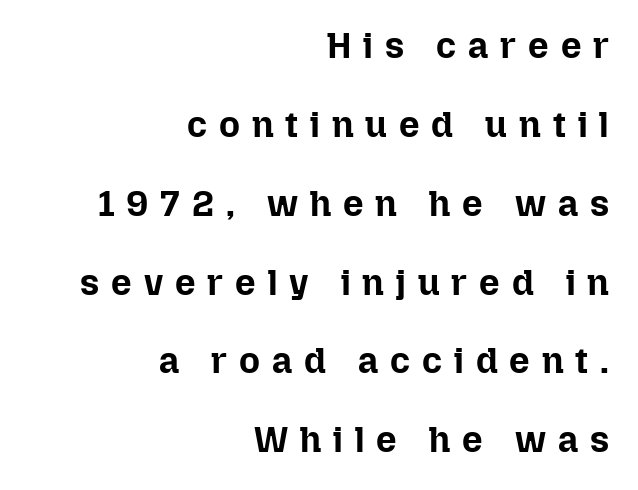
The area under the type is left untouched. Stroke thickness is high; the sample reads as a true bold. Successive baselines arrive slowly, with a big drop between each. These lines stack with their right ends in a neat column. Is the letter spacing exaggerated? Yes — the characters are pushed far apart. Ordinary non-slanted type is in use.
